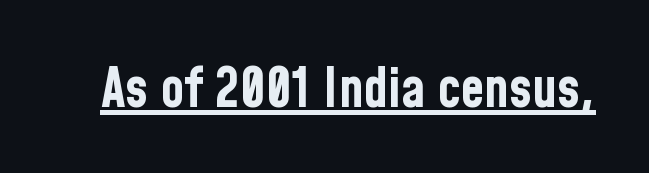
Q: Is the text bold? A: Yes.
Q: Is the text italic (slanted)? A: No, it is upright.
Q: Is the typeface a serif or a sans-serif typeface? A: Sans-serif.
Q: Is the text underlined? A: Yes.
Q: Is the spacing between letters normal or unusually wide? A: Normal.
Q: Width (condensed, normal, or wide)? A: Condensed.
Q: Stroke contrast? A: Low.
Q: x-height? A: Medium.
Q: Monospaced? A: No.
